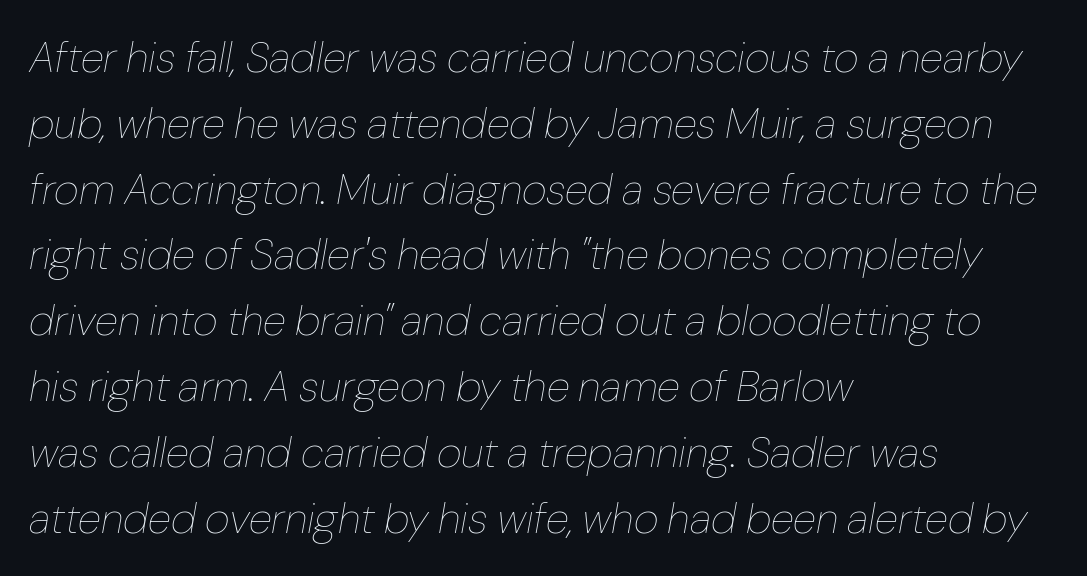
Q: Is the text bold? A: No.
Q: Is the text italic (slanted)? A: Yes, it leans right by about 10 degrees.
Q: Is the text underlined? A: No.
Q: How is the paragraph aligned? A: Left-aligned.
Q: Is the spacing between letters normal or unusually wide? A: Normal.
Q: Is the spacing between lines tight, normal or loose? A: Normal.
Q: Width (condensed, normal, or wide)? A: Normal.
Q: Stroke contrast? A: Low.
Q: x-height? A: Medium.
Q: Monospaced? A: No.
